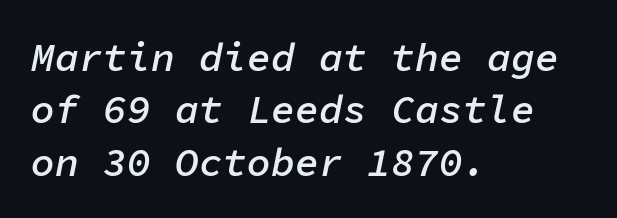
The rows are spaced the way most documents space them. Each line starts at the same left margin while the right side varies. Observe the ordinary spacing: letters are neighbours, not strangers. The area under the type is left untouched.
